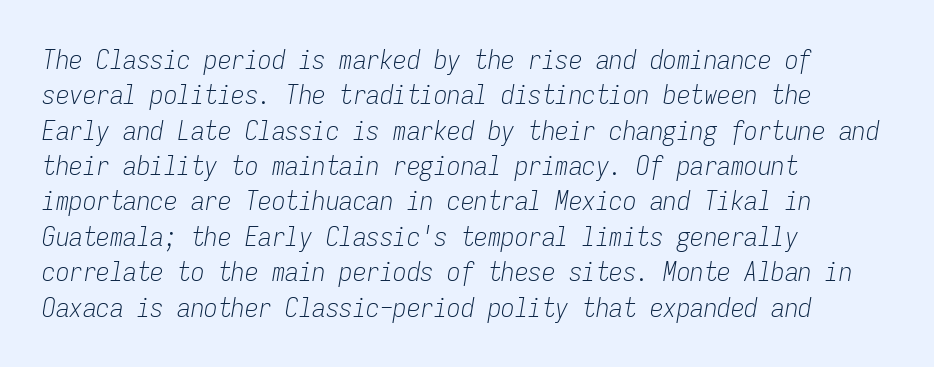
{"italic": "yes", "lean": "right", "slant_degrees": 9, "bold": "no", "underline": "no", "align": "left", "line_spacing": "normal", "line_spacing_ratio": 1.31, "letter_spacing": "normal", "letter_spacing_em": 0.0, "glyph_px": 27}
